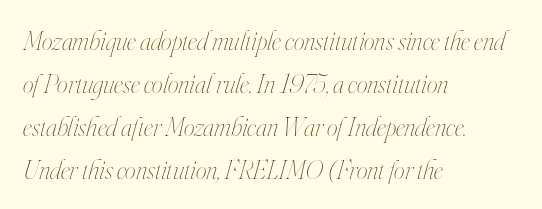
Glance below the letters and you will spot only blank space. Counters stay open thanks to moderate or lighter strokes. Slant detected: the letters are inclined. The passage is arranged the way most books set body copy — flush left.
